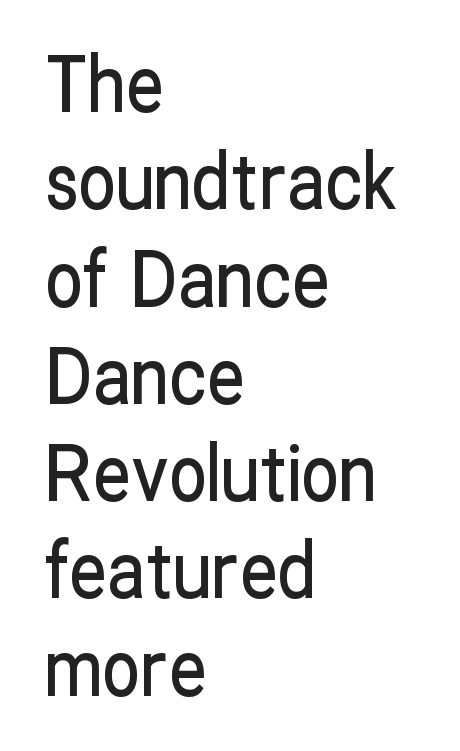
Honestly, there is no underline to notice here at all. Italic? Not at all — the glyphs are vertical. To sum up the face: it is a sans, with no serifs. The paragraph has a hard left edge and a soft right edge.
